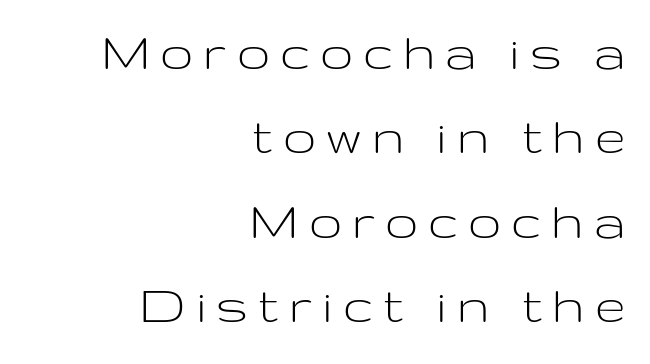
The image shows 57 px light, wide sans-serif type, upright; set right-aligned, normal line spacing (1.48x), unusually wide letter spacing (+0.21 em), not underlined; low stroke contrast and a medium x-height.
